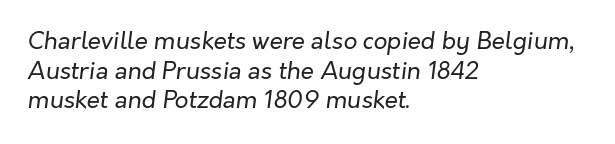
{"italic": "yes", "lean": "right", "slant_degrees": 7, "bold": "no", "underline": "no", "align": "left", "line_spacing_ratio": 1.23, "letter_spacing": "normal", "letter_spacing_em": 0.0, "glyph_px": 24}
